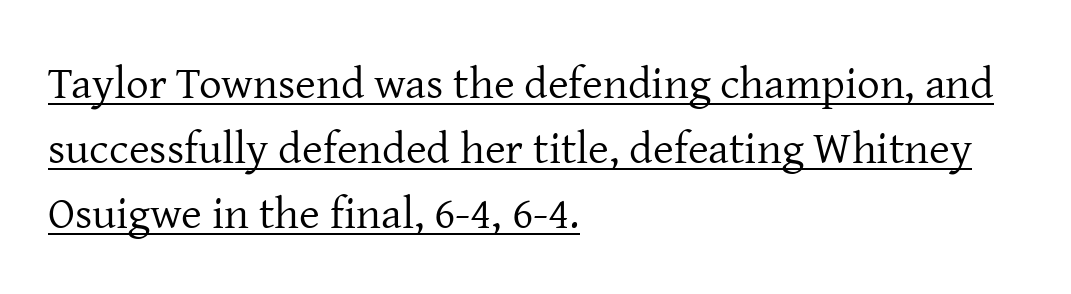
Q: Is the text bold? A: No.
Q: Is the text italic (slanted)? A: No, it is upright.
Q: Is the typeface a serif or a sans-serif typeface? A: Serif.
Q: Is the text underlined? A: Yes.
Q: How is the paragraph aligned? A: Left-aligned.
Q: Is the spacing between letters normal or unusually wide? A: Normal.
Q: Is the spacing between lines tight, normal or loose? A: Normal.
Q: Width (condensed, normal, or wide)? A: Normal.
Q: Stroke contrast? A: Low.
Q: x-height? A: Medium.
Q: Monospaced? A: No.
